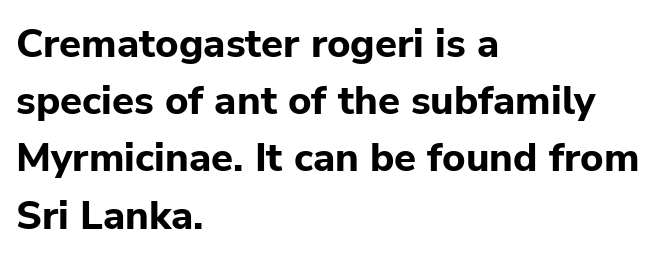
{"serif": "no", "italic": "no", "bold": "yes", "weight": "bold", "width": "normal", "stroke_contrast": "low", "x_height": "medium", "monospaced": "no", "underline": "no", "align": "left", "line_spacing": "normal", "line_spacing_ratio": 1.43, "letter_spacing": "normal", "letter_spacing_em": 0.0, "glyph_px": 40}
